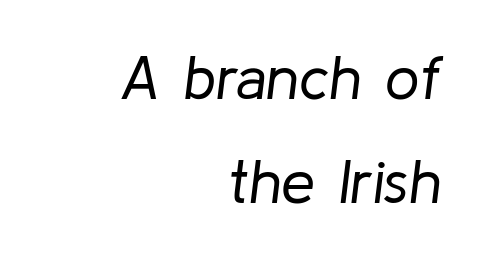
Q: Is the text bold? A: No.
Q: Is the text italic (slanted)? A: Yes, it leans right by about 8 degrees.
Q: Is the text underlined? A: No.
Q: How is the paragraph aligned? A: Right-aligned.
Q: Is the spacing between letters normal or unusually wide? A: Normal.
Q: Is the spacing between lines tight, normal or loose? A: Normal.
Q: Width (condensed, normal, or wide)? A: Normal.
Q: Stroke contrast? A: Low.
Q: x-height? A: Medium.
Q: Monospaced? A: No.
